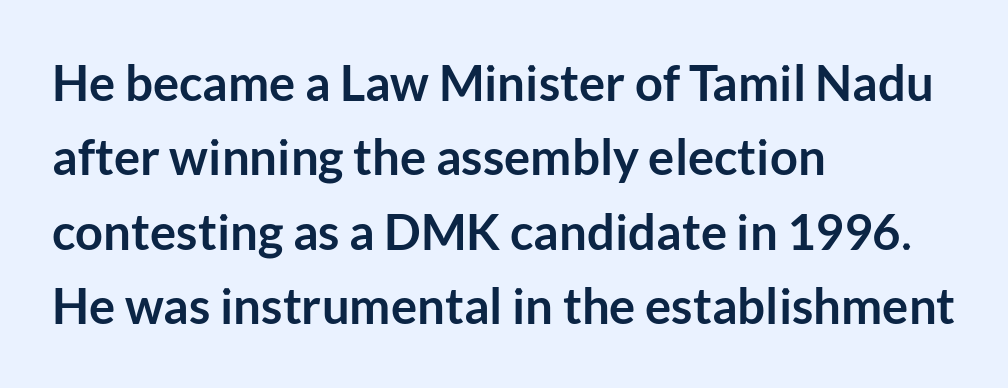
Proportional: the letters do not fall into vertical columns. How heavy is the stroke? Heavy — this is a bold. Evenly set lines give the paragraph a standard silhouette. The type sits square on the baseline with zero lean. Is the letter spacing exaggerated? No — it looks like the ordinary default. Serifs: no, the terminals of the letterforms are clean.
